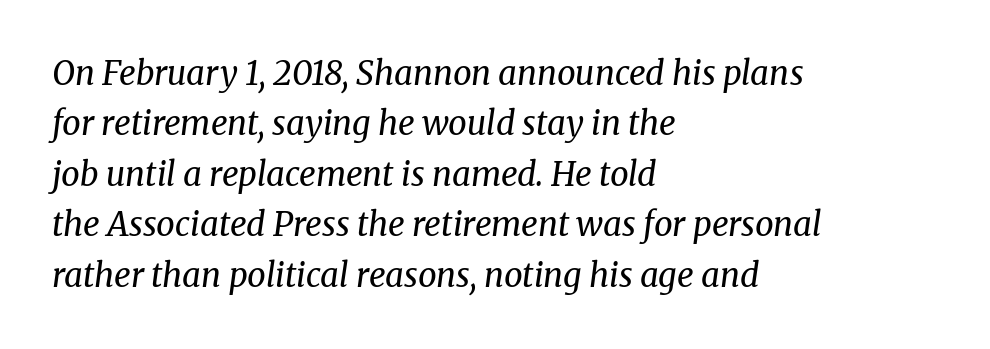
The image shows 33 px regular-weight serif type, italic (leaning right); set left-aligned, normal line spacing (1.53x), normal letter spacing, not underlined; medium stroke contrast and a medium x-height.
